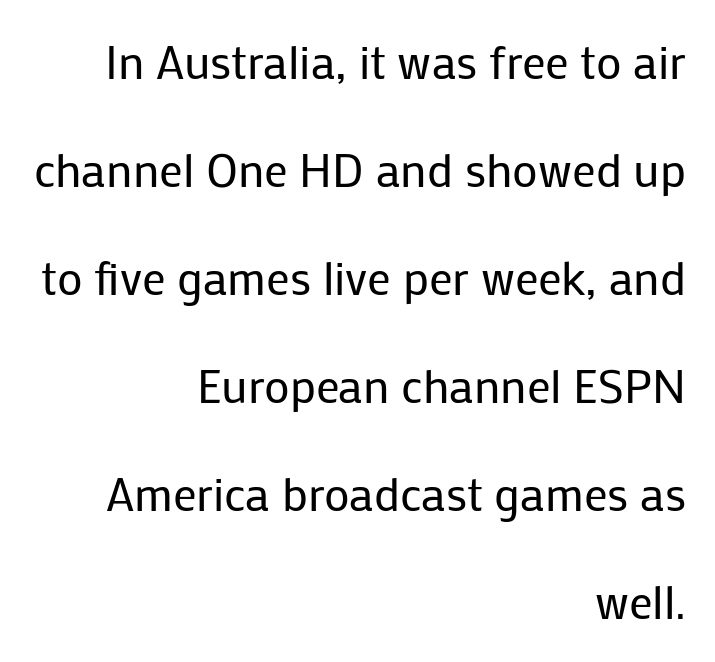
Q: Is the text bold? A: No.
Q: Is the text italic (slanted)? A: No, it is upright.
Q: Is the typeface a serif or a sans-serif typeface? A: Sans-serif.
Q: Is the text underlined? A: No.
Q: How is the paragraph aligned? A: Right-aligned.
Q: Is the spacing between letters normal or unusually wide? A: Normal.
Q: Is the spacing between lines tight, normal or loose? A: Loose.
Q: Width (condensed, normal, or wide)? A: Normal.
Q: Stroke contrast? A: Low.
Q: x-height? A: Medium.
Q: Monospaced? A: No.
